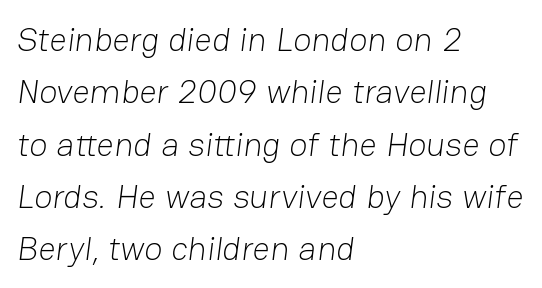
Varying glyph widths throughout — classic text-font behaviour. Underline: absent. The leading is moderate, giving the passage an even texture. Summary of weight: not heavy and not bold. Nothing sits at the stroke ends, so this counts as sans-serif.
